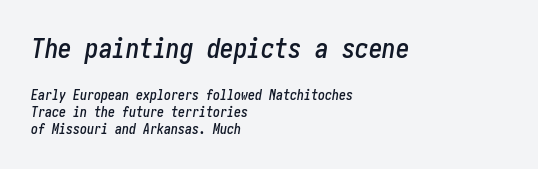
The image shows 27 px text type, italic (leaning right); set left-aligned, line spacing 1.22x, normal letter spacing, not underlined; the first (top) block is 1.93x larger.
